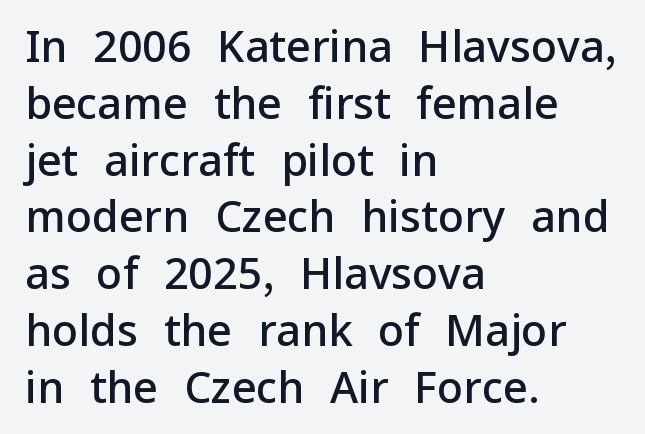
Q: Is the text bold? A: Semi-bold.
Q: Is the text italic (slanted)? A: No, it is upright.
Q: Is the typeface a serif or a sans-serif typeface? A: Sans-serif.
Q: Is the text underlined? A: No.
Q: How is the paragraph aligned? A: Left-aligned.
Q: Is the spacing between letters normal or unusually wide? A: Normal.
Q: Is the spacing between lines tight, normal or loose? A: Normal.
Q: Width (condensed, normal, or wide)? A: Normal.
Q: Stroke contrast? A: Low.
Q: x-height? A: Medium.
Q: Monospaced? A: No.
